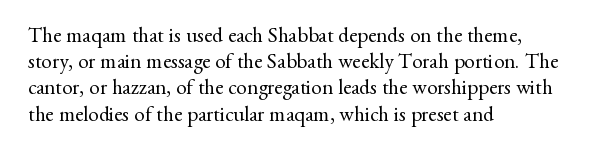
Does extra space separate the letters? No, they use regular spacing. Layout note: lines flush left. The area under the type is left untouched. This reads as an unemphasized weight, regular at the heaviest. This is roman type, the default non-slanted kind. Vertical spacing — default.
